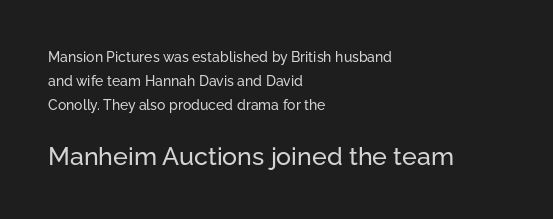
Check the space under the baseline: it is left empty. In CSS terms this would be text-align: left. Caption: standard tracking, unaltered. Is the lower block the larger one? Yes — the lower block carries the bigger type.
